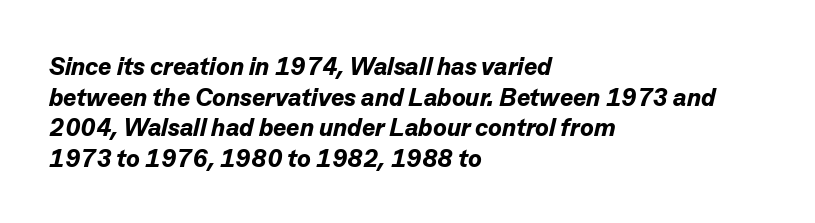
{"italic": "yes", "lean": "right", "slant_degrees": 13, "bold": "yes", "underline": "no", "align": "left", "line_spacing_ratio": 1.23, "letter_spacing": "normal", "letter_spacing_em": 0.0, "glyph_px": 25}
